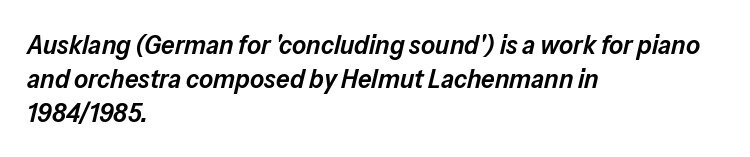
The image shows 27 px text type, italic (leaning right); set left-aligned, normal line spacing (1.26x), normal letter spacing, not underlined.
